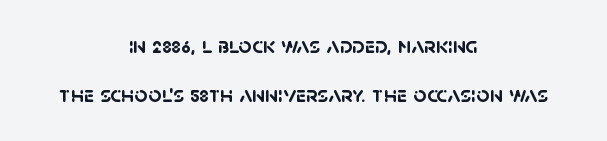
Caption: multi-line text, centered on the measure. This block would shrink considerably if given ordinary leading; it's expanded now. The letters sit at their default tracking, neither squeezed nor spread. Pretty heavy lettering here — definitely bold. A bare baseline throughout the passage.
